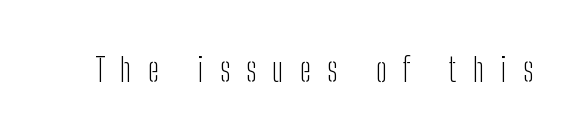
The image shows 33 px light, condensed sans-serif type, upright; set unusually wide letter spacing (+0.49 em), not underlined; low stroke contrast and a medium x-height.
